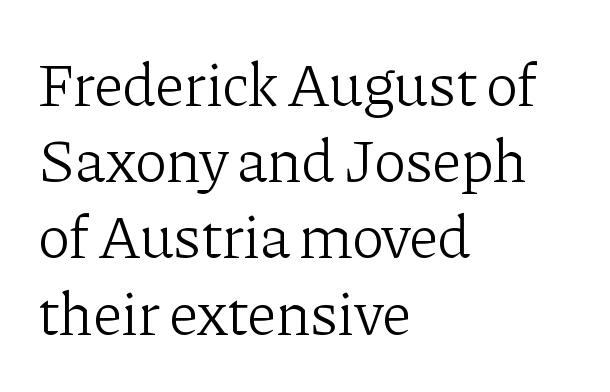
Quick note: not italic, upright. Does the leading feel generous? No, just average. Characters follow at the spacing the type designer built in. Think standard paragraph weight, or any step lighter than that.
